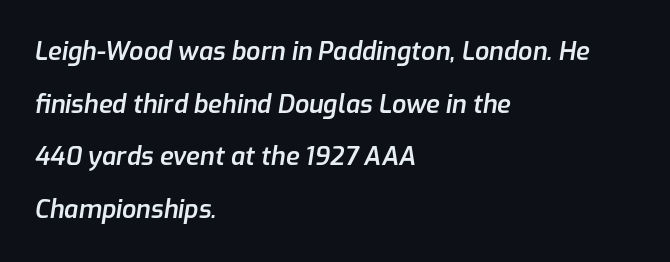
Is the block centered? No — it sits flush against the left margin. The vertical gap from one line to the next is large. The typography opts for an oblique posture over an upright one. Caption: standard tracking, unaltered. Emphasis by weight is partial: semibold. Bare-footed words on every line.
